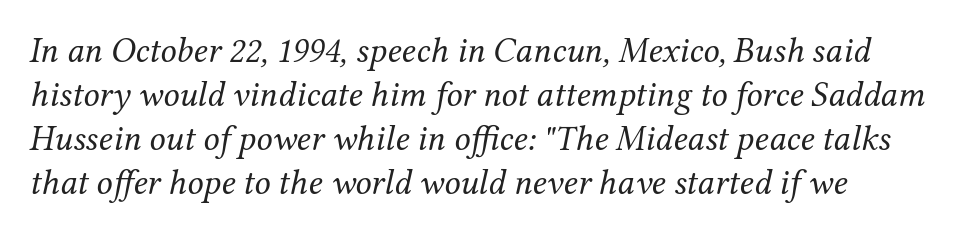
Q: Is the text bold? A: No.
Q: Is the text italic (slanted)? A: Yes, it leans right by about 12 degrees.
Q: Is the typeface a serif or a sans-serif typeface? A: Serif.
Q: Is the text underlined? A: No.
Q: Is the spacing between letters normal or unusually wide? A: Normal.
Q: Width (condensed, normal, or wide)? A: Normal.
Q: Stroke contrast? A: Medium.
Q: x-height? A: Medium.
Q: Monospaced? A: No.
